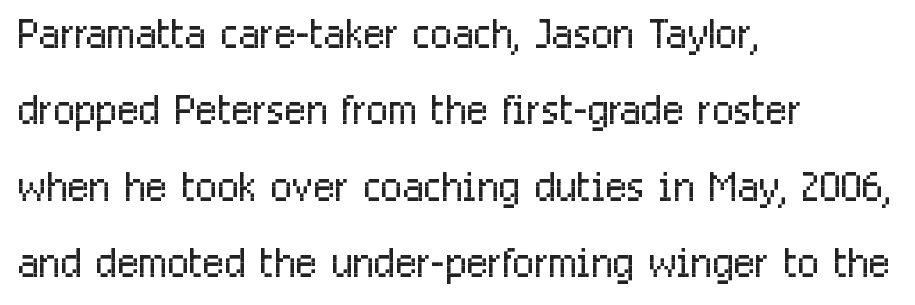
No word sits above an underline. Nope, not italic — everything's standing straight. This sample has the flowing, uneven cadence of proportional lettering. This sample keeps an unexceptional amount of space between lines. Does the type have serifs? No, each stem ends abruptly. A typesetter would call this zero additional tracking.
